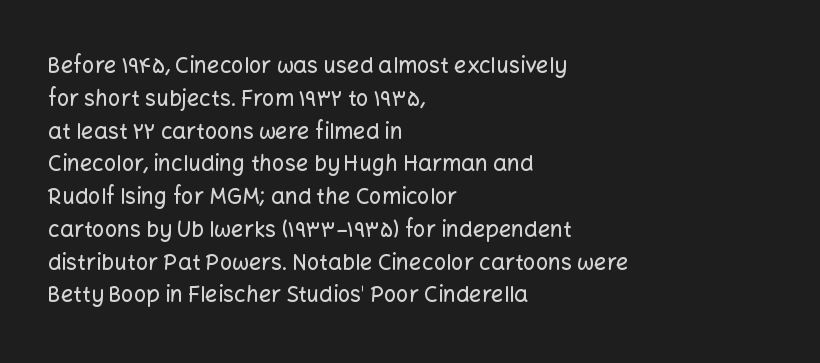
Q: Is the text italic (slanted)? A: No, it is upright.
Q: Is the text underlined? A: No.
Q: How is the paragraph aligned? A: Left-aligned.
Q: Is the spacing between letters normal or unusually wide? A: Normal.
Q: Is the spacing between lines tight, normal or loose? A: Normal.
